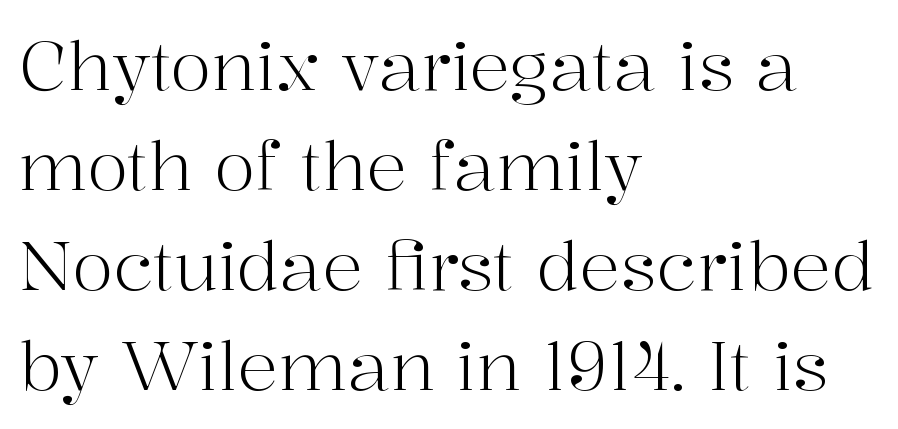
Q: Is the text bold? A: No.
Q: Is the text italic (slanted)? A: No, it is upright.
Q: Is the typeface a serif or a sans-serif typeface? A: Serif.
Q: Is the text underlined? A: No.
Q: How is the paragraph aligned? A: Left-aligned.
Q: Is the spacing between letters normal or unusually wide? A: Normal.
Q: Is the spacing between lines tight, normal or loose? A: Normal.
Q: Width (condensed, normal, or wide)? A: Normal.
Q: Stroke contrast? A: High.
Q: x-height? A: Medium.
Q: Monospaced? A: No.
